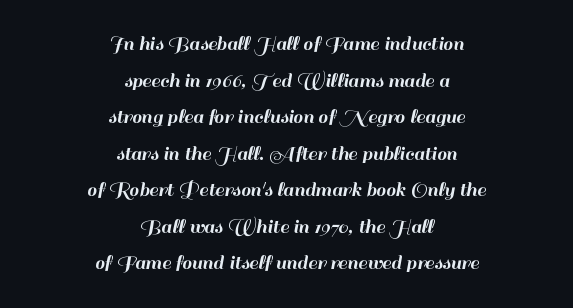
Q: Is the text italic (slanted)? A: Yes.
Q: Is the text underlined? A: No.
Q: How is the paragraph aligned? A: Centered.
Q: Is the spacing between letters normal or unusually wide? A: Normal.
Q: Is the spacing between lines tight, normal or loose? A: Normal.
